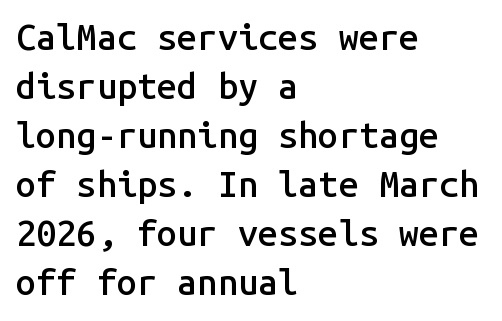
Glance below the letters and you will spot only blank space. The gaps between neighbouring characters are ordinary and unremarkable. Is this a fixed-width face? Yes — each glyph sits in an identical cell. The glyphs in this specimen are sans serif. The ragged edge is on the right, which tells us the setting is flush left. Regular leading.
